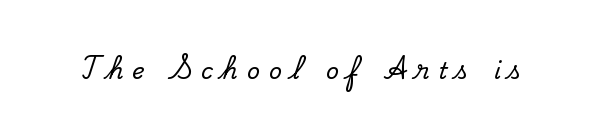
{"underline": "no", "letter_spacing": "wide", "letter_spacing_em": 0.39, "glyph_px": 23}
